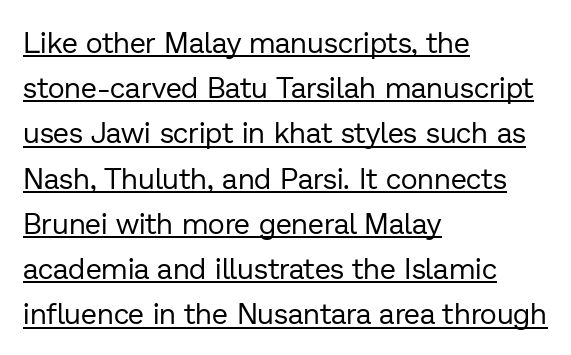
Q: Is the text bold? A: No.
Q: Is the text italic (slanted)? A: No, it is upright.
Q: Is the typeface a serif or a sans-serif typeface? A: Sans-serif.
Q: Is the text underlined? A: Yes.
Q: How is the paragraph aligned? A: Left-aligned.
Q: Is the spacing between letters normal or unusually wide? A: Normal.
Q: Is the spacing between lines tight, normal or loose? A: Normal.
Q: Width (condensed, normal, or wide)? A: Normal.
Q: Stroke contrast? A: Low.
Q: x-height? A: Medium.
Q: Monospaced? A: No.
